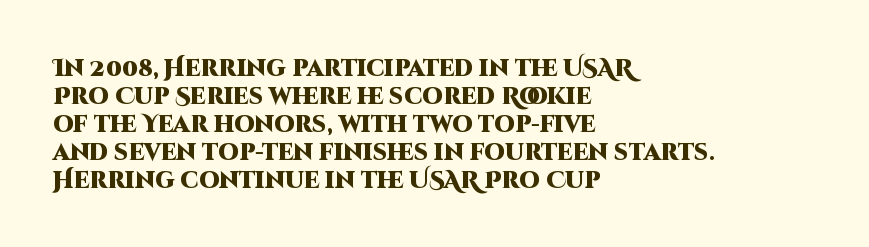
Look at the stroke-to-counter ratio: heavy, a bold. Ordinary non-slanted type is in use. The baseline area is clear. The setting favours the left margin, as ordinary paragraphs usually do. Look at the tracking — it's just the regular setting, nothing added.
